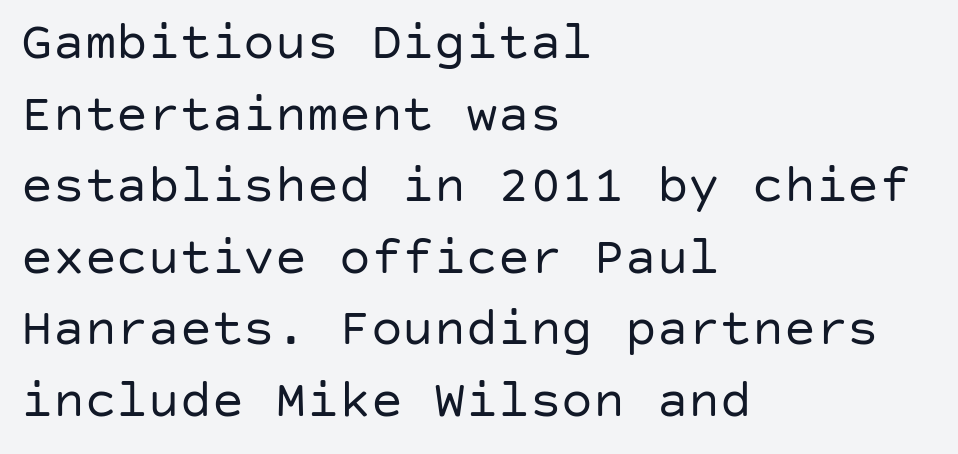
Font category for this specimen: sans-serif. The horizontal fit of the characters is conventional and even. Does the copy run flush right? No — it runs flush left. The glyphs are unaccompanied by any horizontal stroke below them. Ascenders rise straight up at ninety degrees.
